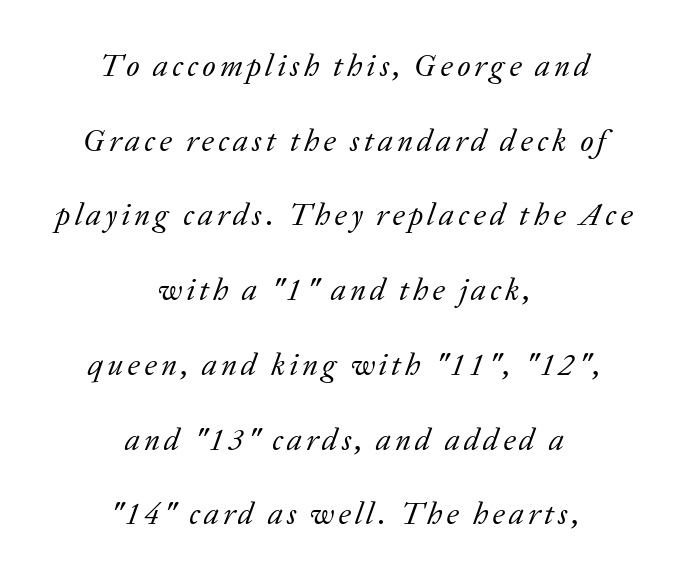
The typesetter chose a symmetrical, centered arrangement here. Stems here are at most as thick as an everyday book face. Is there much room between lines? Yes — plenty of vertical air separates them. Examine the stroke ends and you'll spot serifs.
